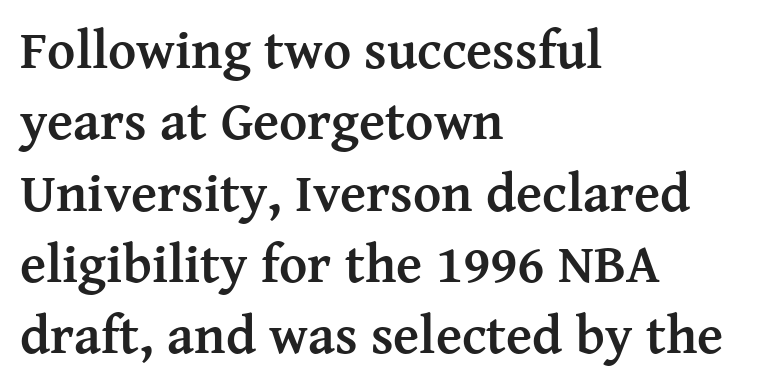
The image shows 54 px semibold serif type, upright; set left-aligned, normal line spacing (1.32x), normal letter spacing, not underlined; medium stroke contrast and a medium x-height.
